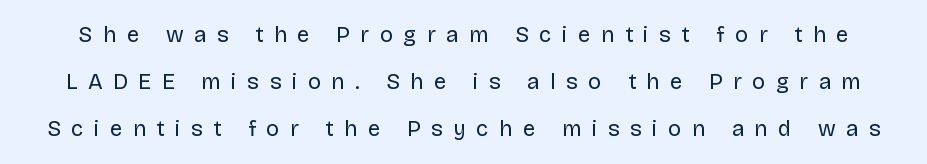
Q: Is the text bold? A: No.
Q: Is the text italic (slanted)? A: No, it is upright.
Q: Is the text underlined? A: No.
Q: Is the spacing between letters normal or unusually wide? A: Unusually wide.
Q: Is the spacing between lines tight, normal or loose? A: Loose.
